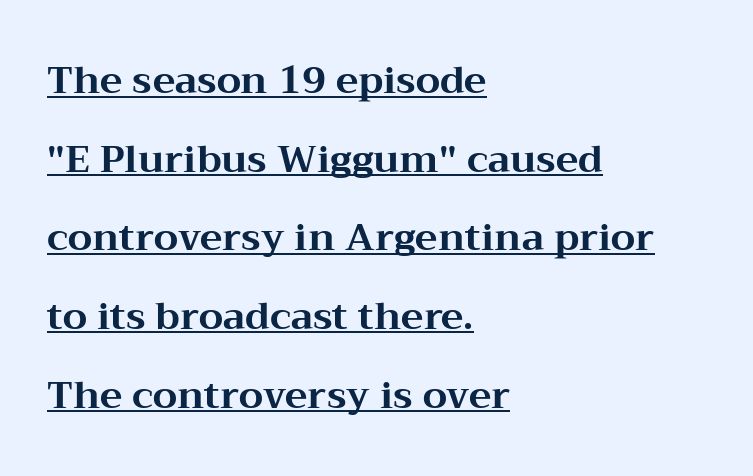
The image shows 38 px bold, wide serif type, upright; set left-aligned, loose line spacing (2.07x), normal letter spacing, underlined; medium stroke contrast and a medium x-height.
